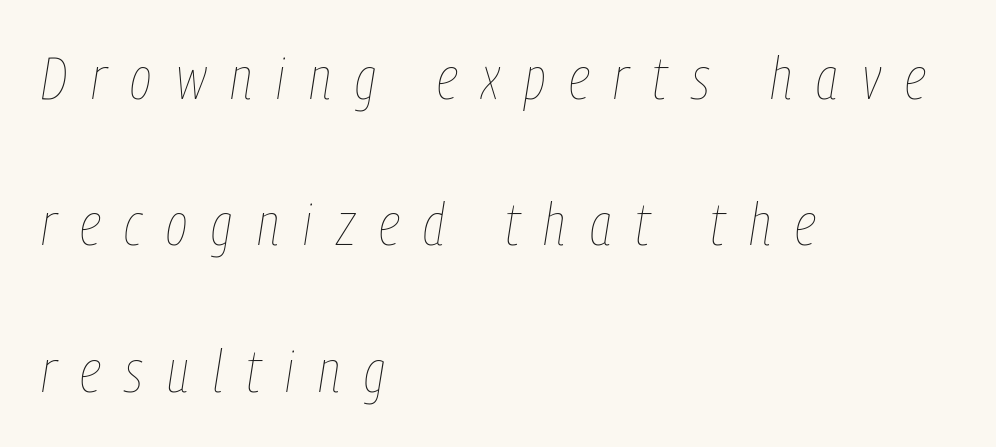
{"italic": "yes", "lean": "right", "slant_degrees": 9, "bold": "no", "weight": "thin", "width": "condensed", "stroke_contrast": "low", "x_height": "medium", "monospaced": "no", "underline": "no", "align": "left", "line_spacing": "loose", "line_spacing_ratio": 2.48, "letter_spacing": "wide", "letter_spacing_em": 0.41, "glyph_px": 59}
